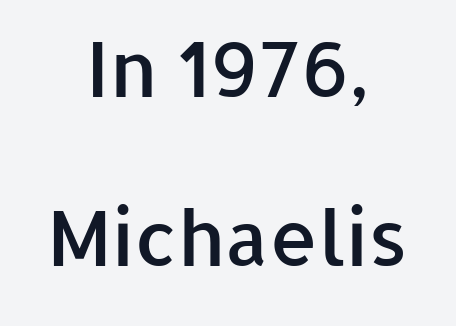
Q: Is the text bold? A: Semi-bold.
Q: Is the text italic (slanted)? A: No, it is upright.
Q: Is the typeface a serif or a sans-serif typeface? A: Sans-serif.
Q: Is the text underlined? A: No.
Q: How is the paragraph aligned? A: Centered.
Q: Is the spacing between letters normal or unusually wide? A: Normal.
Q: Is the spacing between lines tight, normal or loose? A: Loose.
Q: Width (condensed, normal, or wide)? A: Normal.
Q: Stroke contrast? A: Low.
Q: x-height? A: Medium.
Q: Monospaced? A: No.
